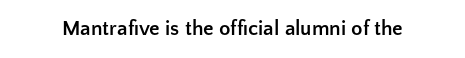
The image shows 21 px bold type, upright; set normal letter spacing, not underlined.
